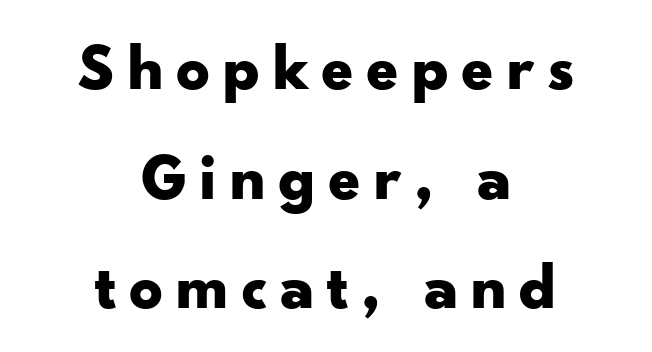
I'd describe the lettering as bold — thick and assertive. Quick note: underline off. This is sans-serif lettering, the kind often seen on screens and signage. The specimen reads as upright at a glance.
